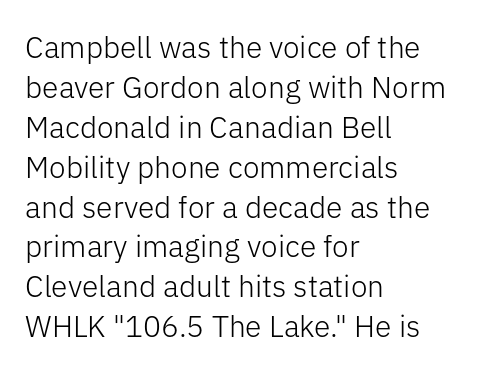
Descenders hang freely into open space. Is there any slant? The stems are plumb. A student would call this left alignment; a typographer would say flush left, rag right. The passage shown is typed in a proportional face where columns would drift. The designer left line spacing at the default.
